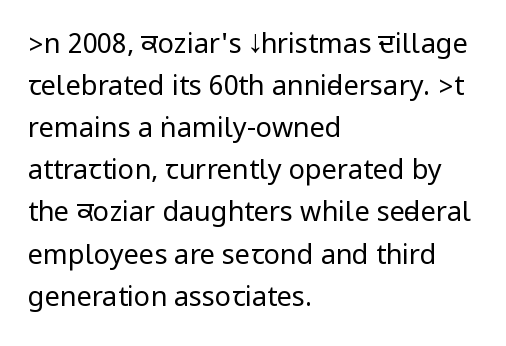
Each new line begins a customary step beneath the previous one. The passage shown is not underscored anywhere. Weight: not bold — regular or lighter. Nope, not italic — everything's standing straight. A classic flush-left, rag-right setting is used for this passage.
